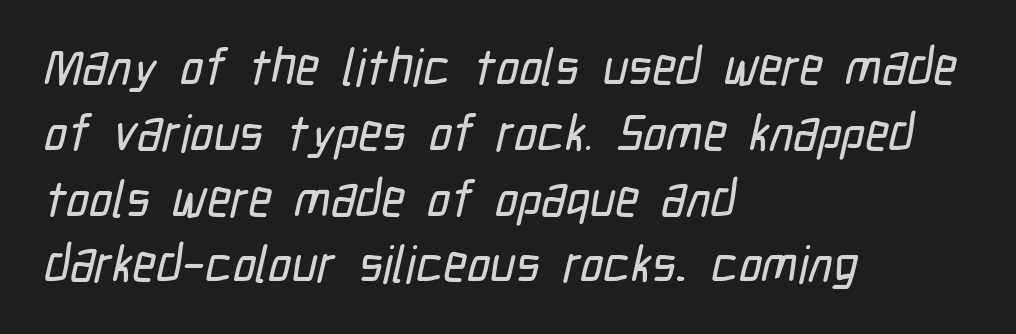
Whoever set this chose a conventional vertical rhythm. The baseline area is clear. Note the varied advance widths — an 'i' is clearly narrower than an 'm'. A typesetter would label this face a sans.
